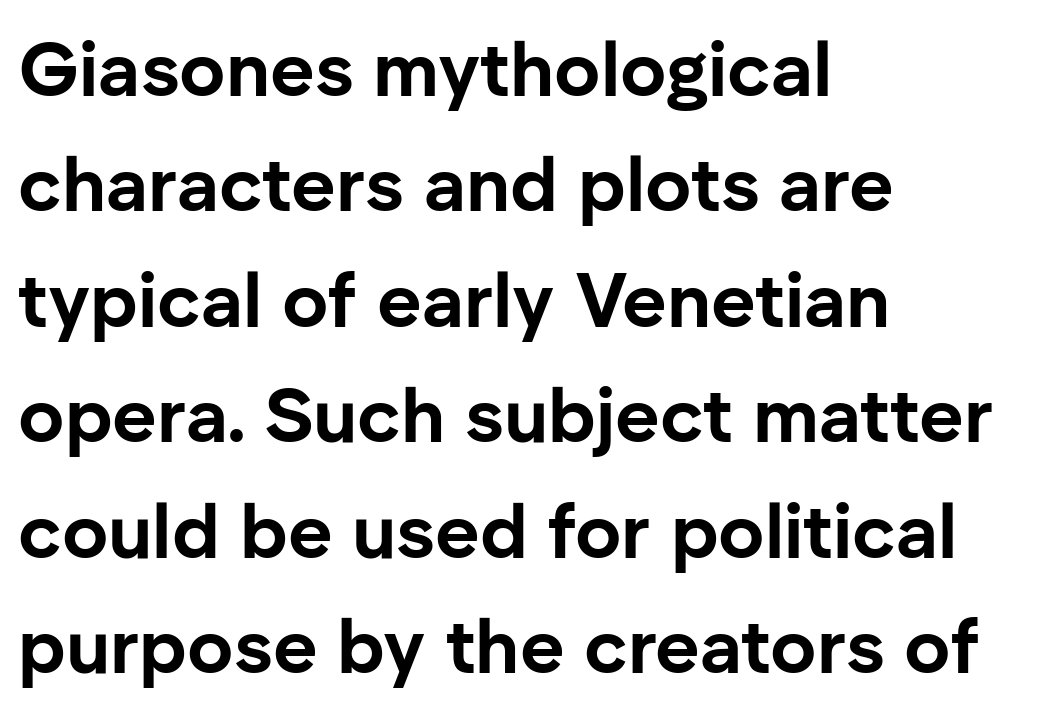
Q: Is the text bold? A: Yes.
Q: Is the text italic (slanted)? A: No, it is upright.
Q: Is the typeface a serif or a sans-serif typeface? A: Sans-serif.
Q: Is the text underlined? A: No.
Q: How is the paragraph aligned? A: Left-aligned.
Q: Is the spacing between letters normal or unusually wide? A: Normal.
Q: Is the spacing between lines tight, normal or loose? A: Normal.
Q: Width (condensed, normal, or wide)? A: Normal.
Q: Stroke contrast? A: Low.
Q: x-height? A: Medium.
Q: Monospaced? A: No.
